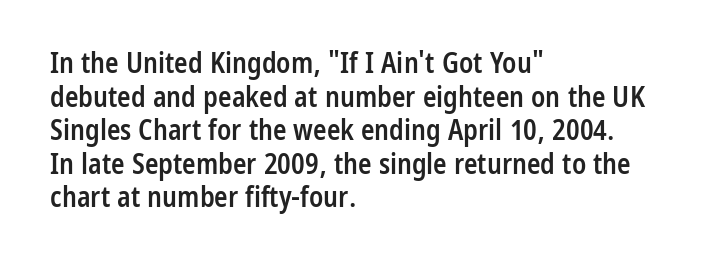
Does the type have serifs? No, each stem ends abruptly. These lines are rendered in a variable-pitch font. This is the regular roman posture of the typeface. Compared with typical body copy, the letter spacing here is the same.
